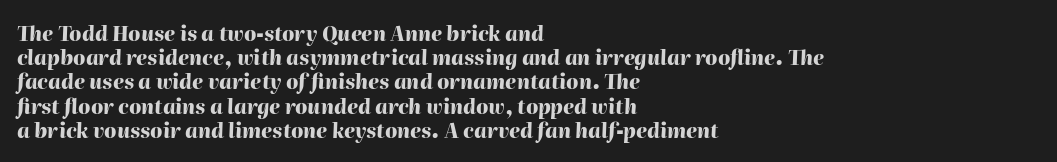
Q: Is the text bold? A: Yes.
Q: Is the text italic (slanted)? A: Yes, it leans right by about 2 degrees.
Q: Is the text underlined? A: No.
Q: How is the paragraph aligned? A: Left-aligned.
Q: Is the spacing between letters normal or unusually wide? A: Normal.
